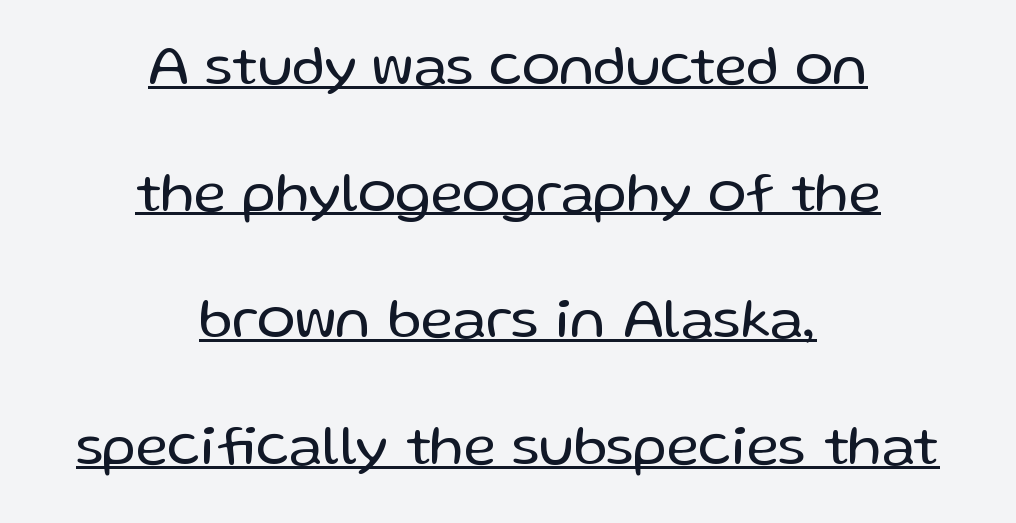
{"serif": "no", "italic": "no", "bold": "no", "weight": "regular", "width": "normal", "stroke_contrast": "low", "x_height": "medium", "monospaced": "no", "underline": "yes", "align": "center", "line_spacing": "loose", "line_spacing_ratio": 2.22, "letter_spacing": "normal", "letter_spacing_em": 0.0, "glyph_px": 57}
